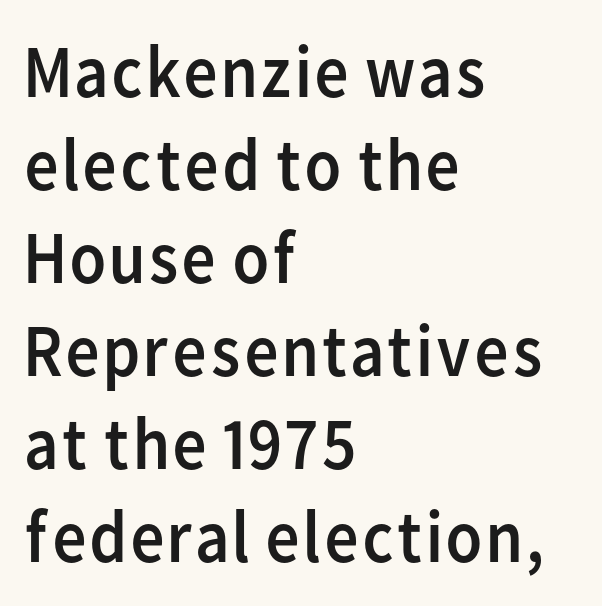
The image shows 75 px regular-weight sans-serif type, upright; set left-aligned, line spacing 1.24x, normal letter spacing, not underlined; low stroke contrast and a medium x-height.
